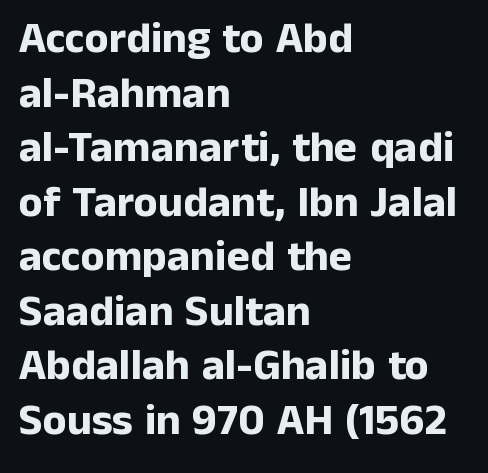
These lines are rendered in a variable-pitch font. Descenders hang freely into open space. Spacing between characters is what you'd get straight out of the box. The glyphs in this specimen are sans serif. Weight: bold. Every character sits straight up, as roman type does.
